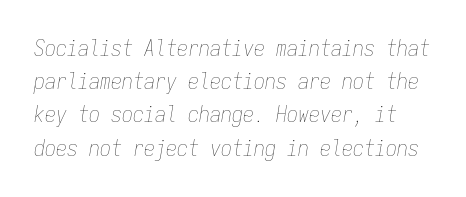
Evenly set lines give the paragraph a standard silhouette. Is the stroke heavy? The answer is a plain regular-or-lighter. You can tell it's italic because the verticals aren't actually vertical. How are the letters spaced? Ordinarily, with no added tracking. Anything drawn beneath the words? Only blank space.
